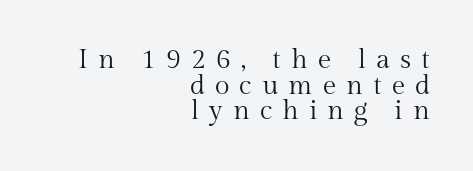
The image shows 27 px text type, upright; set right-aligned, tight line spacing (0.95x), unusually wide letter spacing (+0.37 em), not underlined.
